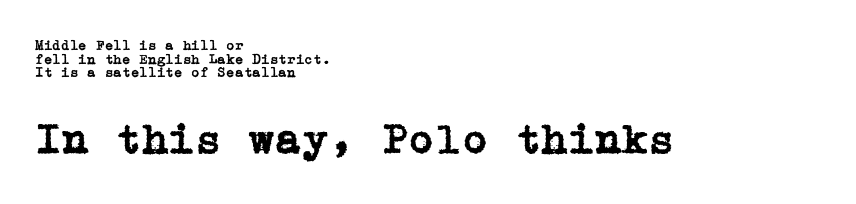
The image shows 43 px serif type, upright; set left-aligned, tight line spacing (0.97x), normal letter spacing, not underlined; the second (bottom) block is 3.07x larger; low stroke contrast and a medium x-height.
